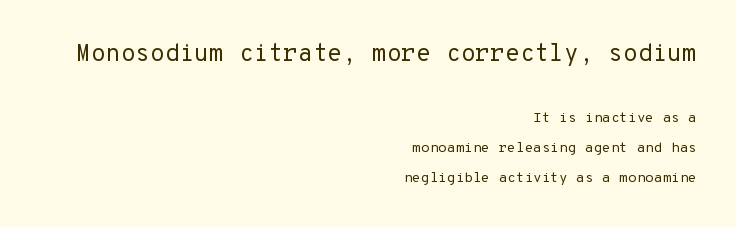
Q: Is the text bold? A: No.
Q: Is the text italic (slanted)? A: No, it is upright.
Q: Is the text underlined? A: No.
Q: How is the paragraph aligned? A: Right-aligned.
Q: Is the spacing between letters normal or unusually wide? A: Normal.
Q: Is the spacing between lines tight, normal or loose? A: Loose.
Q: Which block of text is set in a larger size, the first (top) or the second (bottom)? A: The first (top) one.
